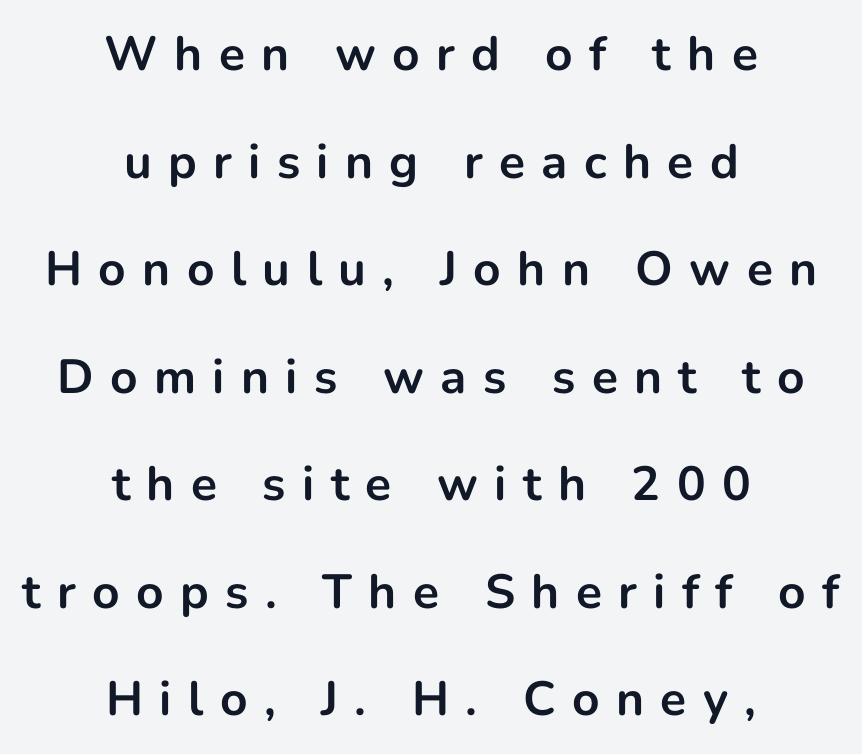
Q: Is the text bold? A: Yes.
Q: Is the text italic (slanted)? A: No, it is upright.
Q: Is the typeface a serif or a sans-serif typeface? A: Sans-serif.
Q: Is the text underlined? A: No.
Q: How is the paragraph aligned? A: Centered.
Q: Is the spacing between letters normal or unusually wide? A: Unusually wide.
Q: Is the spacing between lines tight, normal or loose? A: Loose.
Q: Width (condensed, normal, or wide)? A: Normal.
Q: Stroke contrast? A: Low.
Q: x-height? A: Medium.
Q: Monospaced? A: No.
